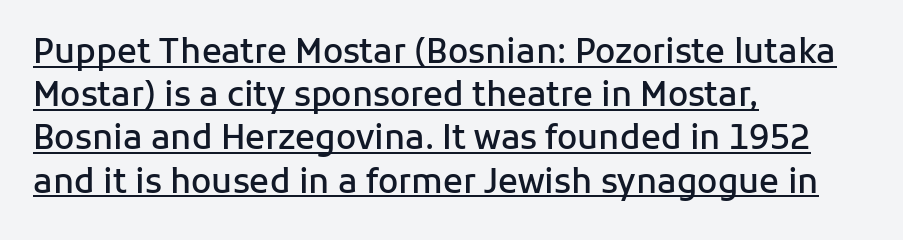
Q: Is the text bold? A: Semi-bold.
Q: Is the text italic (slanted)? A: No, it is upright.
Q: Is the typeface a serif or a sans-serif typeface? A: Sans-serif.
Q: Is the text underlined? A: Yes.
Q: How is the paragraph aligned? A: Left-aligned.
Q: Is the spacing between letters normal or unusually wide? A: Normal.
Q: Is the spacing between lines tight, normal or loose? A: Normal.
Q: Width (condensed, normal, or wide)? A: Normal.
Q: Stroke contrast? A: Low.
Q: x-height? A: Medium.
Q: Monospaced? A: No.
